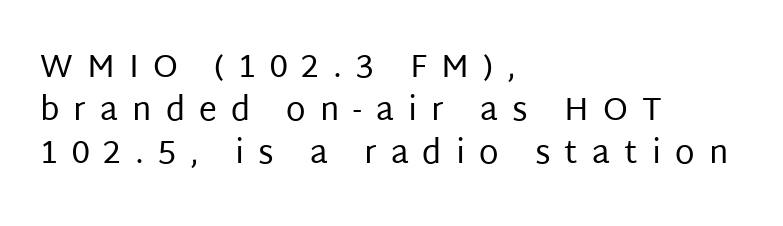
Anything drawn beneath the words? Only blank space. This reads as an unemphasized weight, regular at the heaviest. Every character sits straight up, as roman type does. If you drew a ruler down the left edge, every line would touch it. The rendering shows plain stroke endings on the letterforms — a sans-serif design. How are the letters spaced? Widely, with obvious added tracking.
